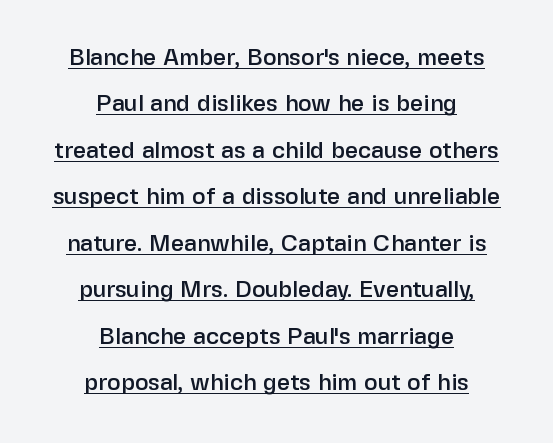
Q: Is the text italic (slanted)? A: No, it is upright.
Q: Is the text underlined? A: Yes.
Q: How is the paragraph aligned? A: Centered.
Q: Is the spacing between letters normal or unusually wide? A: Normal.
Q: Is the spacing between lines tight, normal or loose? A: Loose.
